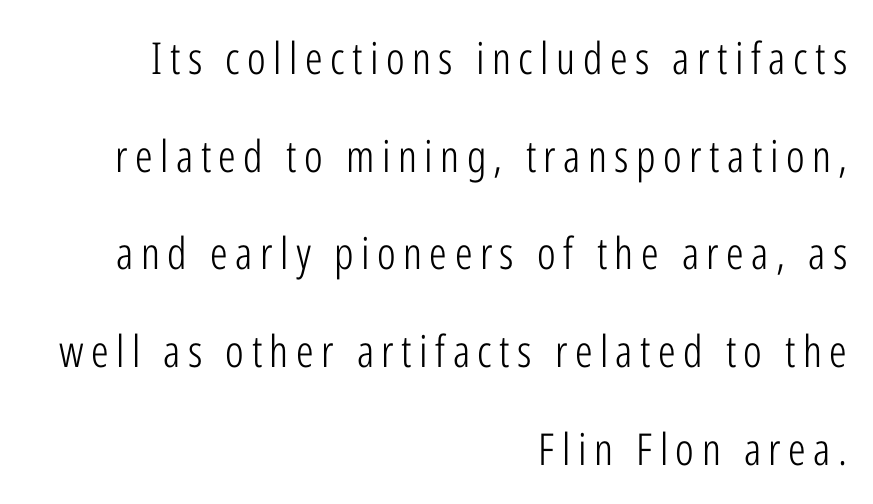
Q: Is the text bold? A: No.
Q: Is the text italic (slanted)? A: No, it is upright.
Q: Is the typeface a serif or a sans-serif typeface? A: Sans-serif.
Q: Is the text underlined? A: No.
Q: How is the paragraph aligned? A: Right-aligned.
Q: Is the spacing between lines tight, normal or loose? A: Loose.
Q: Width (condensed, normal, or wide)? A: Condensed.
Q: Stroke contrast? A: Low.
Q: x-height? A: Medium.
Q: Monospaced? A: No.
